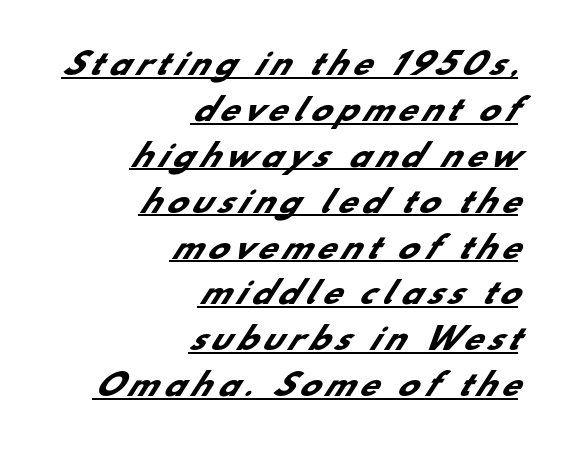
{"serif": "no", "bold": "yes", "weight": "heavy", "width": "normal", "stroke_contrast": "low", "x_height": "small", "monospaced": "no", "underline": "yes", "align": "right", "line_spacing": "normal", "line_spacing_ratio": 1.53, "glyph_px": 30}
